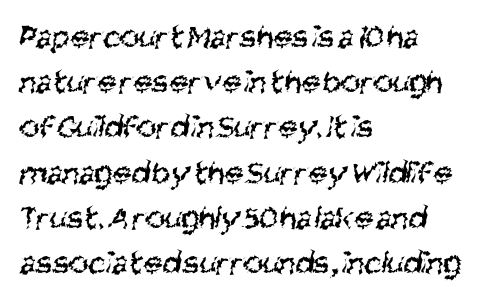
Q: Is the text bold? A: No.
Q: Is the typeface a serif or a sans-serif typeface? A: Sans-serif.
Q: Is the text underlined? A: No.
Q: How is the paragraph aligned? A: Left-aligned.
Q: Is the spacing between letters normal or unusually wide? A: Normal.
Q: Is the spacing between lines tight, normal or loose? A: Normal.
Q: Width (condensed, normal, or wide)? A: Condensed.
Q: Stroke contrast? A: Medium.
Q: x-height? A: Large.
Q: Monospaced? A: No.
